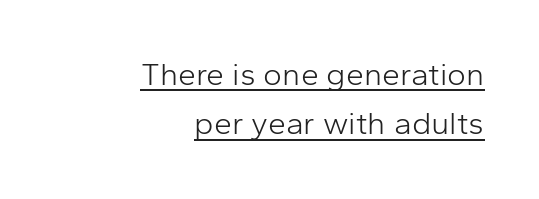
Here the glyphs are tracked normally, forming tight word shapes. Classification — sans serif. Ordinary non-slanted type is in use. The typesetting does not lean heavy: it is not bold. The rendering uses the underline text-decoration.
